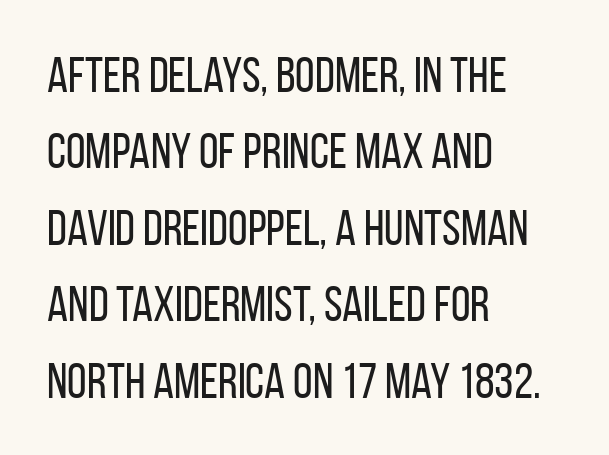
The image shows 50 px regular-weight, condensed sans-serif type, upright; set left-aligned, normal line spacing (1.53x), normal letter spacing, not underlined; low stroke contrast and a large x-height.
